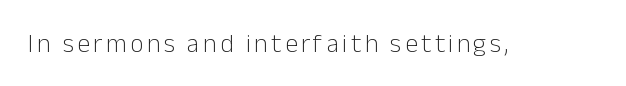
Q: Is the text bold? A: No.
Q: Is the text italic (slanted)? A: No, it is upright.
Q: Is the text underlined? A: No.
